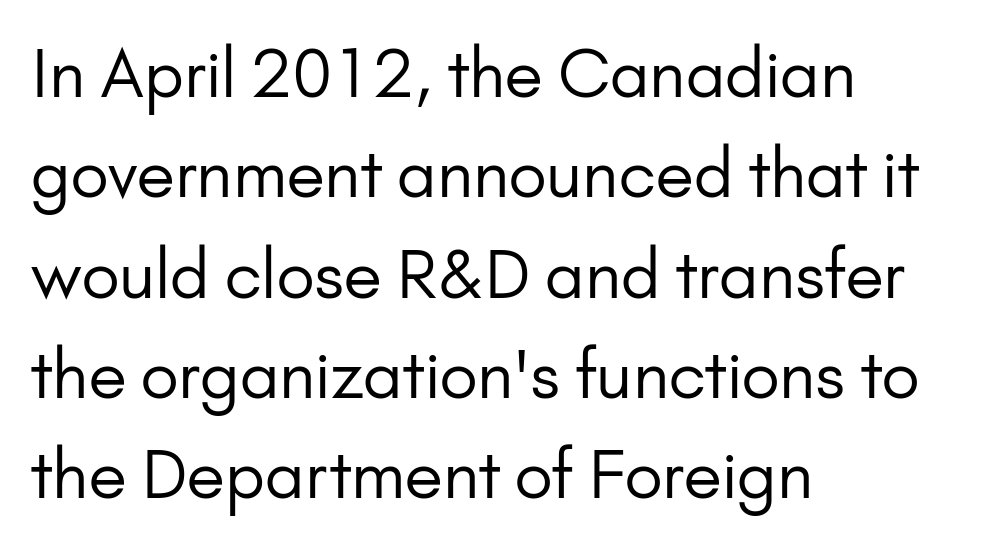
{"serif": "no", "italic": "no", "bold": "no", "weight": "regular", "width": "normal", "stroke_contrast": "low", "x_height": "small", "monospaced": "no", "underline": "no", "align": "left", "line_spacing": "normal", "line_spacing_ratio": 1.52, "letter_spacing": "normal", "letter_spacing_em": 0.0, "glyph_px": 66}
